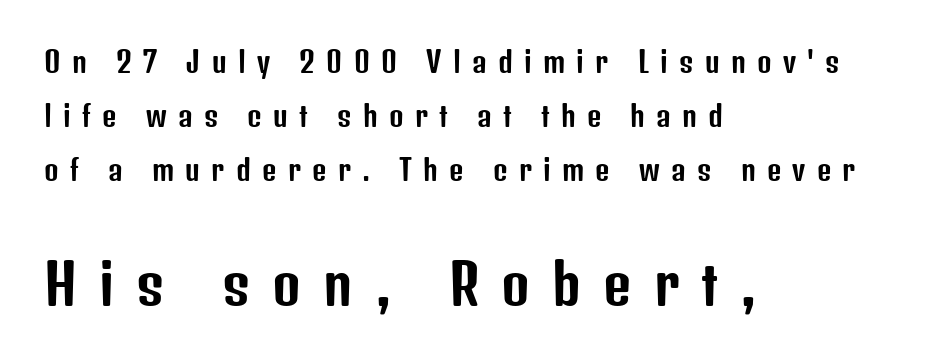
The image shows 55 px condensed sans-serif type, upright; set left-aligned, loose line spacing (1.92x), unusually wide letter spacing (+0.4 em), not underlined; the second (bottom) block is 1.96x larger; low stroke contrast and a medium x-height.
